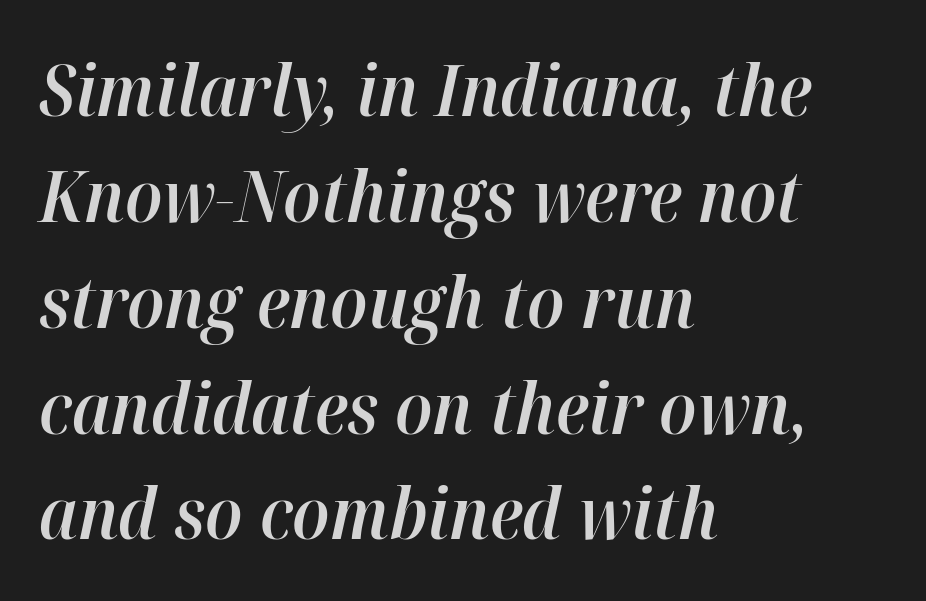
{"italic": "yes", "lean": "right", "slant_degrees": 12, "bold": "semi", "weight": "semibold", "width": "normal", "stroke_contrast": "high", "x_height": "medium", "monospaced": "no", "underline": "no", "align": "left", "line_spacing": "normal", "line_spacing_ratio": 1.47, "letter_spacing": "normal", "letter_spacing_em": 0.0, "glyph_px": 72}
